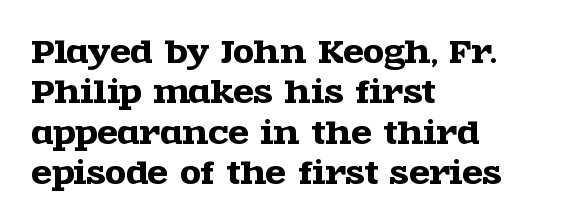
Underline: absent. These lines are rendered in a variable-pitch font. Designer's note — italics off, roman on. Honestly, the letter spacing is just normal — you wouldn't notice it. Visually the block forms a straight wall on the left and a jagged coastline on the right. One glance says typical: line gaps are just what's usual.
